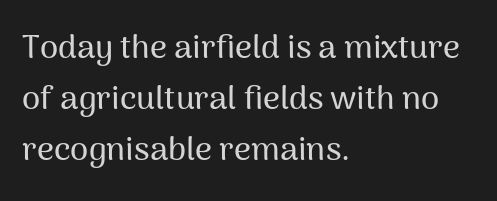
Summary of vertical rhythm: regular, with standard interline spacing. Do the characters align in a grid? No, the font is proportional. The horizontal fit of the characters is conventional and even. Every character sits straight up, as roman type does.
